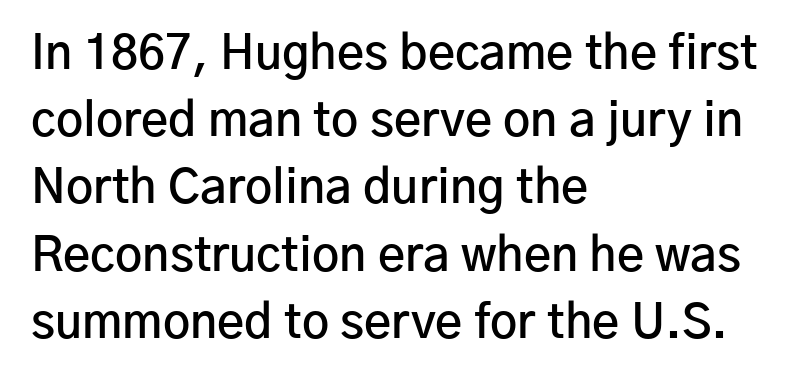
{"serif": "no", "italic": "no", "bold": "semi", "weight": "semibold", "width": "normal", "stroke_contrast": "low", "x_height": "medium", "monospaced": "no", "underline": "no", "align": "left", "line_spacing": "normal", "line_spacing_ratio": 1.43, "letter_spacing": "normal", "letter_spacing_em": 0.0, "glyph_px": 47}
